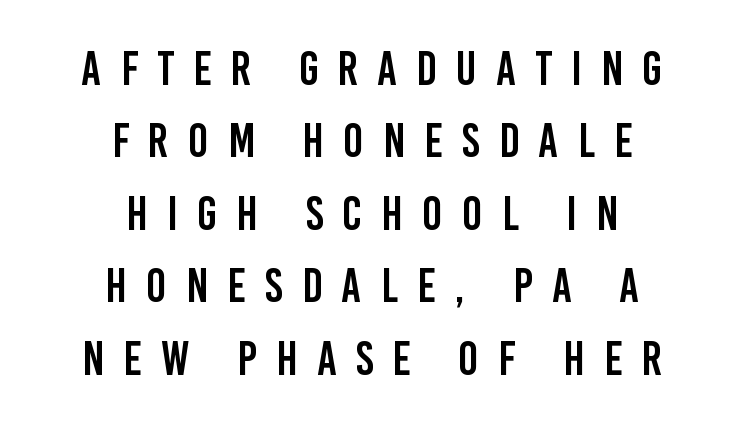
The image shows 48 px condensed sans-serif type, upright; set centered, normal line spacing (1.51x), unusually wide letter spacing (+0.4 em), not underlined; low stroke contrast and a large x-height.
